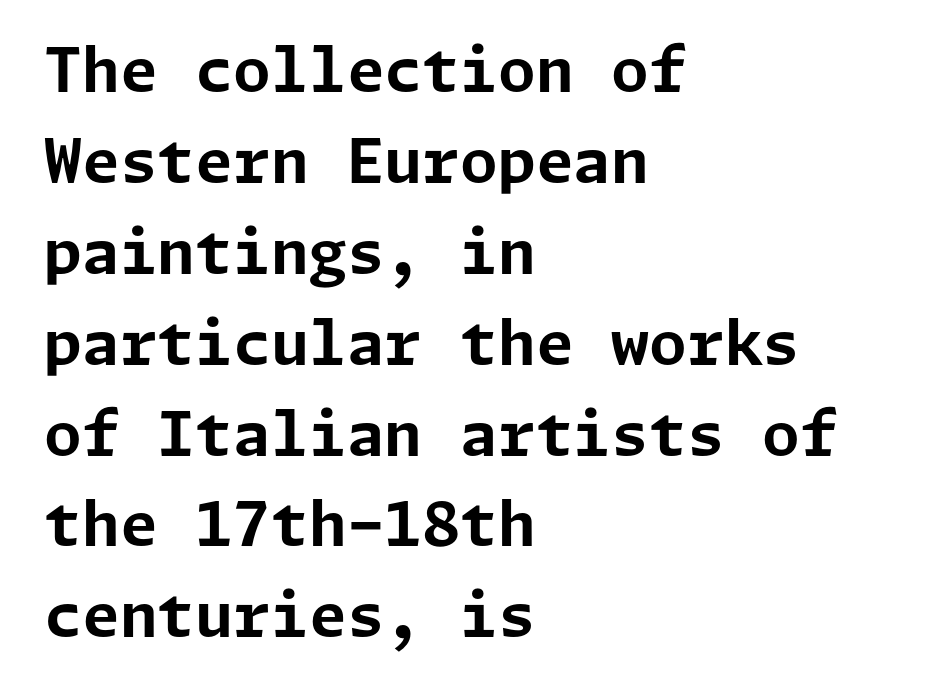
The image shows 61 px bold sans-serif type, upright; set left-aligned, normal line spacing (1.49x), normal letter spacing, not underlined; low stroke contrast and a medium x-height.
